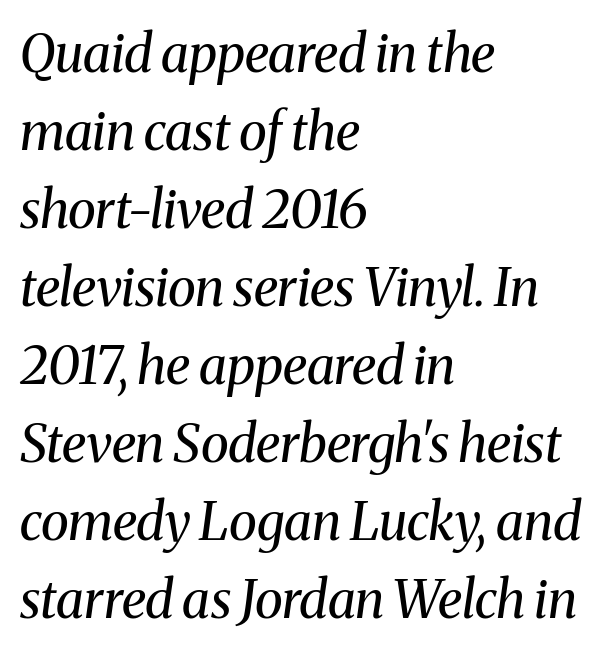
Tracking value appears to be zero — textbook default spacing. No chunkiness to these letters — they're not bold. Only glyphs here, with clear space below each row. A classic flush-left, rag-right setting is used for this passage. The glyphs in this specimen are seriffed. Line spacing here is normal.
